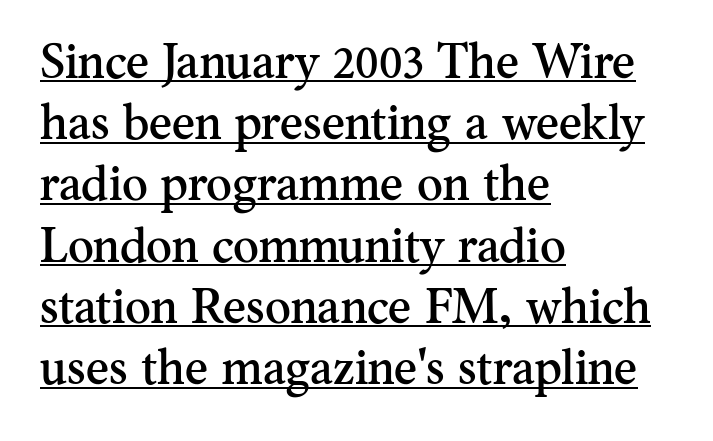
The image shows 49 px serif type, upright; set left-aligned, normal line spacing (1.25x), normal letter spacing, underlined; medium stroke contrast and a small x-height.
